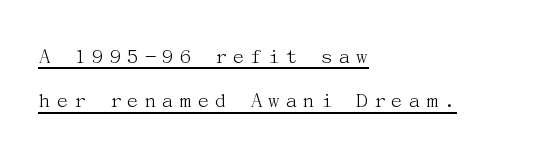
Q: Is the text bold? A: No.
Q: Is the text italic (slanted)? A: No, it is upright.
Q: Is the text underlined? A: Yes.
Q: How is the paragraph aligned? A: Left-aligned.
Q: Is the spacing between lines tight, normal or loose? A: Loose.
